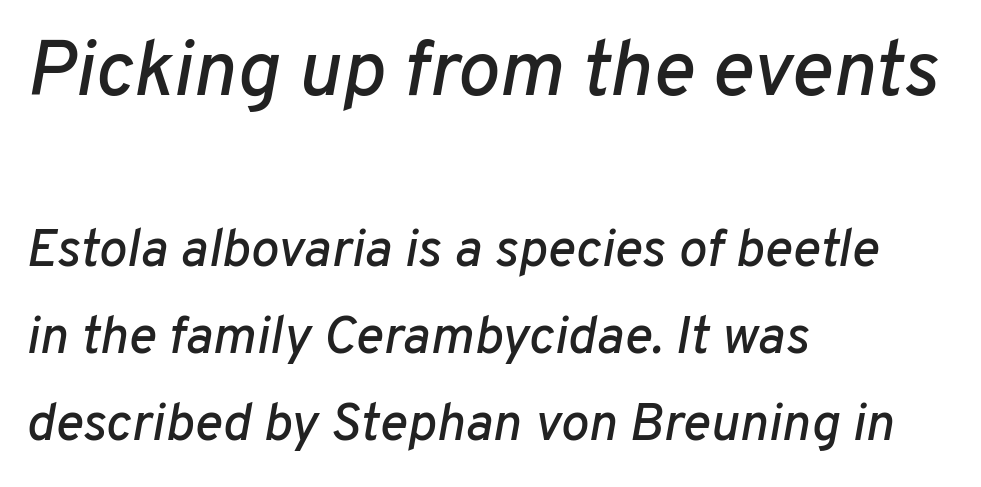
The image shows 79 px text type, italic (leaning right); set left-aligned, normal line spacing (1.65x), normal letter spacing, not underlined; the first (top) block is 1.49x larger; low stroke contrast and a medium x-height.
